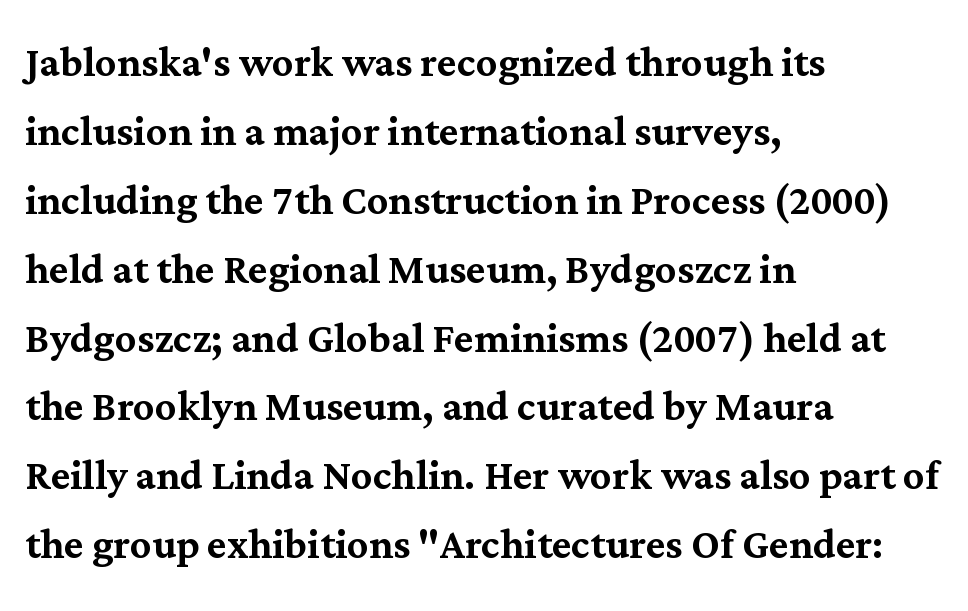
Horizontal alignment here is leftward, the default for most running prose. If you measured baseline to baseline, you'd find a middling distance. Beneath every word, the page is bare. Notice how the stems are strictly vertical — no italics here. The passage shown is typeset with a serif family. This sample uses plain, unmodified letter spacing.
